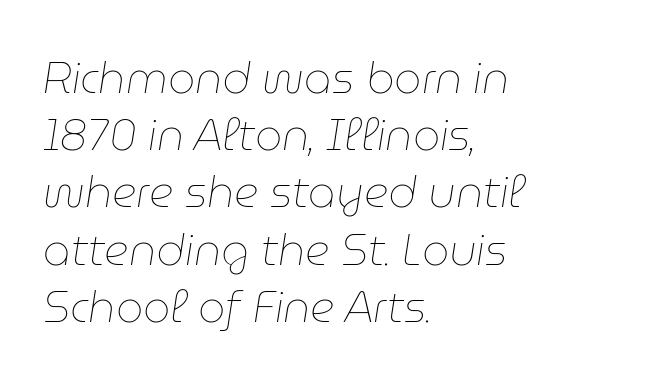
{"italic": "yes", "lean": "right", "slant_degrees": 9, "bold": "no", "weight": "thin", "width": "normal", "stroke_contrast": "low", "x_height": "medium", "monospaced": "no", "underline": "no", "align": "left", "line_spacing": "normal", "line_spacing_ratio": 1.33, "letter_spacing": "normal", "letter_spacing_em": 0.0, "glyph_px": 43}
